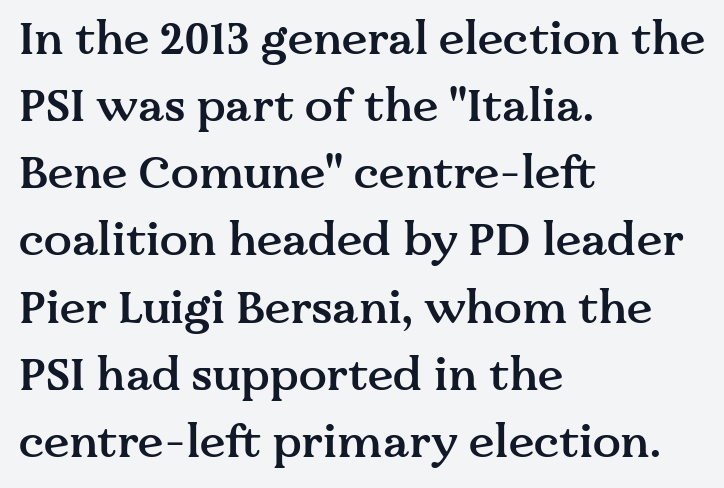
{"serif": "yes", "italic": "no", "bold": "semi", "weight": "semibold", "width": "normal", "stroke_contrast": "medium", "x_height": "medium", "monospaced": "no", "underline": "no", "align": "left", "line_spacing": "normal", "line_spacing_ratio": 1.46, "letter_spacing": "normal", "letter_spacing_em": 0.0, "glyph_px": 46}
